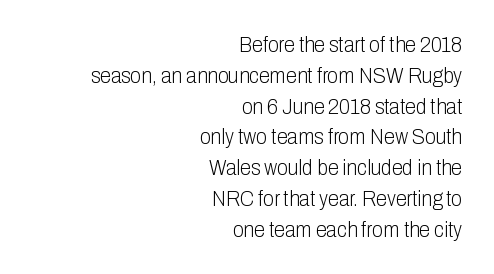
Q: Is the text bold? A: No.
Q: Is the text italic (slanted)? A: No, it is upright.
Q: Is the text underlined? A: No.
Q: How is the paragraph aligned? A: Right-aligned.
Q: Is the spacing between letters normal or unusually wide? A: Normal.
Q: Is the spacing between lines tight, normal or loose? A: Normal.
